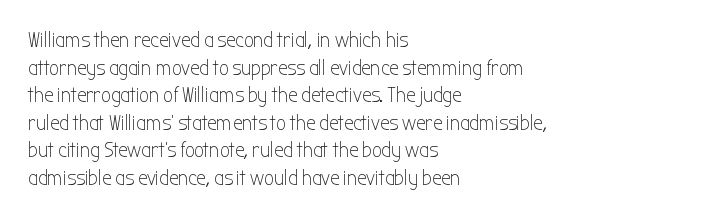
Q: Is the text bold? A: No.
Q: Is the text italic (slanted)? A: No, it is upright.
Q: Is the text underlined? A: No.
Q: How is the paragraph aligned? A: Left-aligned.
Q: Is the spacing between letters normal or unusually wide? A: Normal.
Q: Is the spacing between lines tight, normal or loose? A: Normal.
